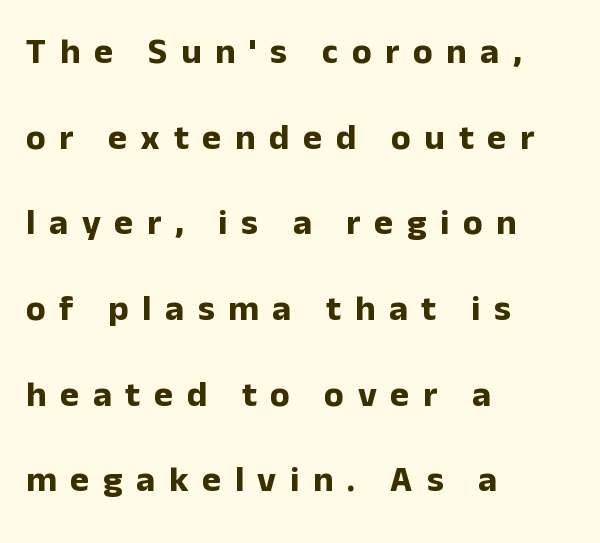
Regarding serifs, this sample does without them. Rendered with straight, roman letterforms. This sample has the flowing, uneven cadence of proportional lettering. Leading is clearly above the norm, producing a sparse column. The paragraph shown leans on its left margin.
